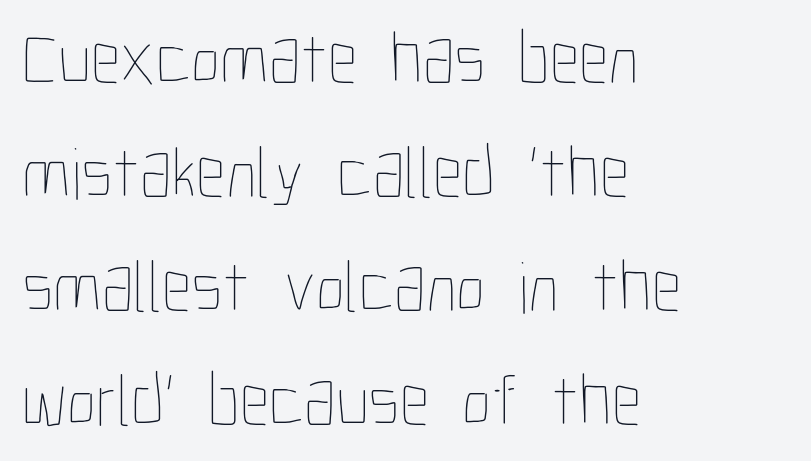
{"italic": "no", "bold": "no", "weight": "thin", "width": "condensed", "stroke_contrast": "low", "x_height": "medium", "monospaced": "no", "underline": "no", "align": "left", "line_spacing": "normal", "line_spacing_ratio": 1.54, "letter_spacing": "normal", "letter_spacing_em": 0.0, "glyph_px": 74}
